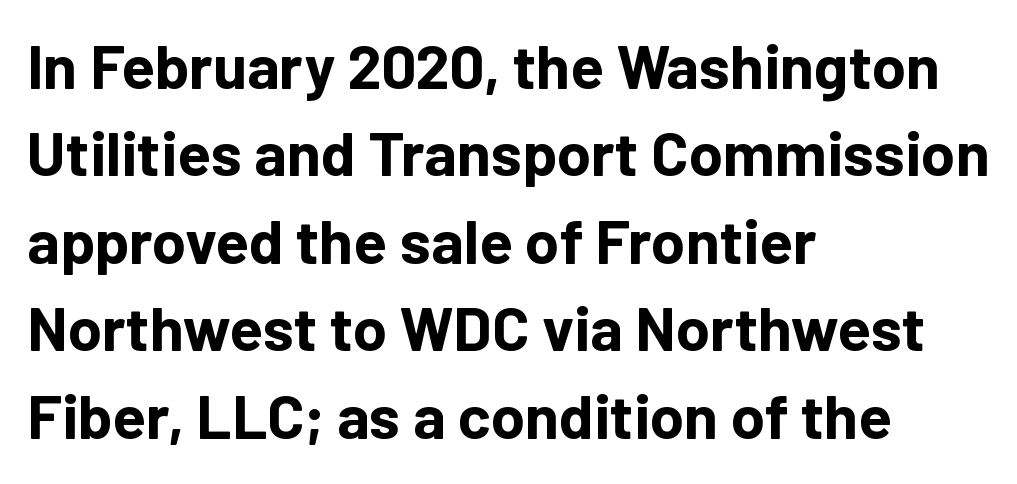
Q: Is the text bold? A: Yes.
Q: Is the text italic (slanted)? A: No, it is upright.
Q: Is the typeface a serif or a sans-serif typeface? A: Sans-serif.
Q: Is the text underlined? A: No.
Q: How is the paragraph aligned? A: Left-aligned.
Q: Is the spacing between letters normal or unusually wide? A: Normal.
Q: Is the spacing between lines tight, normal or loose? A: Normal.
Q: Width (condensed, normal, or wide)? A: Normal.
Q: Stroke contrast? A: Low.
Q: x-height? A: Medium.
Q: Monospaced? A: No.
